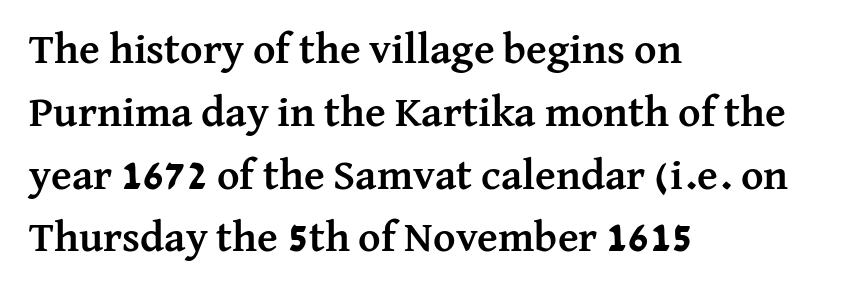
Q: Is the text bold? A: Yes.
Q: Is the text italic (slanted)? A: No, it is upright.
Q: Is the typeface a serif or a sans-serif typeface? A: Serif.
Q: Is the text underlined? A: No.
Q: How is the paragraph aligned? A: Left-aligned.
Q: Is the spacing between letters normal or unusually wide? A: Normal.
Q: Is the spacing between lines tight, normal or loose? A: Normal.
Q: Width (condensed, normal, or wide)? A: Normal.
Q: Stroke contrast? A: Medium.
Q: x-height? A: Medium.
Q: Monospaced? A: No.
